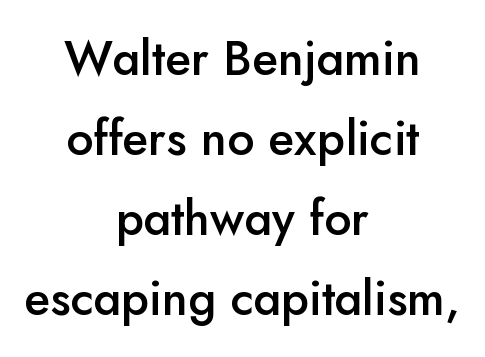
Q: Is the text bold? A: Semi-bold.
Q: Is the text italic (slanted)? A: No, it is upright.
Q: Is the typeface a serif or a sans-serif typeface? A: Sans-serif.
Q: Is the text underlined? A: No.
Q: How is the paragraph aligned? A: Centered.
Q: Is the spacing between letters normal or unusually wide? A: Normal.
Q: Is the spacing between lines tight, normal or loose? A: Normal.
Q: Width (condensed, normal, or wide)? A: Normal.
Q: Stroke contrast? A: Low.
Q: x-height? A: Small.
Q: Monospaced? A: No.
